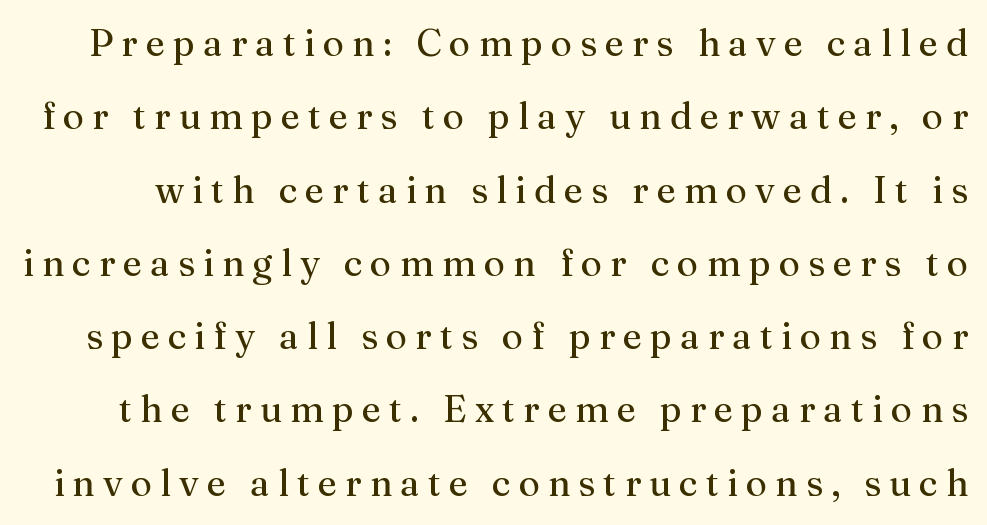
Unbolded letterforms with no extra heft. Varying glyph widths throughout — classic text-font behaviour. Loosely led — the rows are spread out. Typographically, this falls in the serif category.
